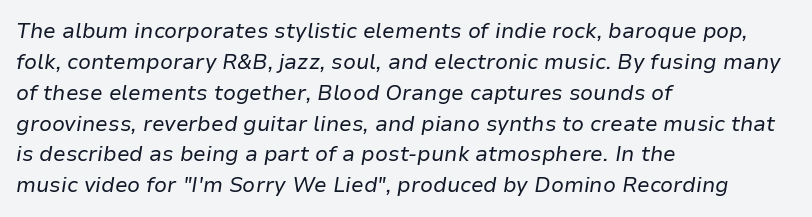
Vertical spacing — default. Vertical stems look standard width or narrower in stroke. Observe the ordinary spacing: letters are neighbours, not strangers. Only glyphs here, with clear space below each row.
